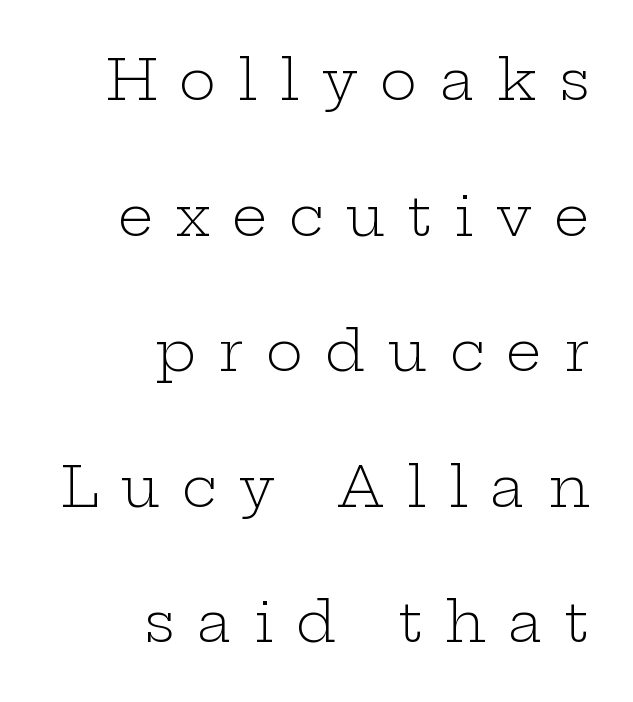
Little horizontal feet cap the strokes, marking this as serif type. If you drew a ruler down the right edge, every line would touch it. The characters are drawn with everyday or finer stroke widths. Rule under the text: the space is simply empty.
